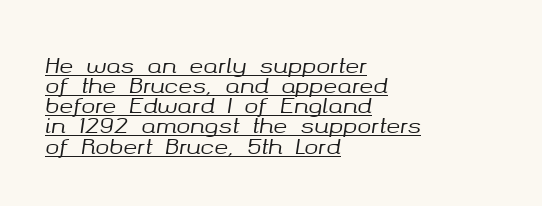
{"italic": "yes", "lean": "right", "slant_degrees": 8, "underline": "yes", "align": "left", "line_spacing": "tight", "line_spacing_ratio": 0.96, "letter_spacing": "normal", "letter_spacing_em": 0.0, "glyph_px": 21}
